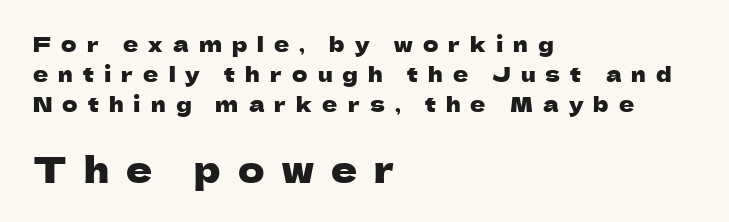
The image shows 36 px sans-serif type, upright; set left-aligned, normal line spacing (1.42x), unusually wide letter spacing (+0.48 em), not underlined; the second (bottom) block is 1.71x larger; low stroke contrast and a medium x-height.
